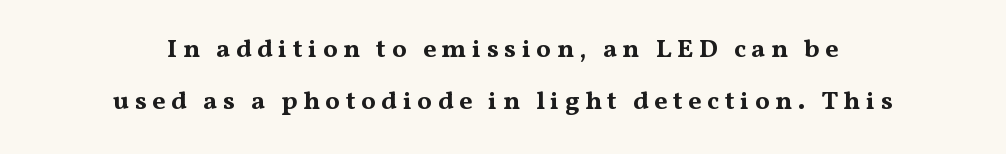
When letters stand straight like this, we call the style roman or upright. These words are printed bold, with thick strokes throughout. Interline gaps are noticeably wide in this sample. Type without underlining. Which margin do the lines hug? Neither — every line sits in the middle.
